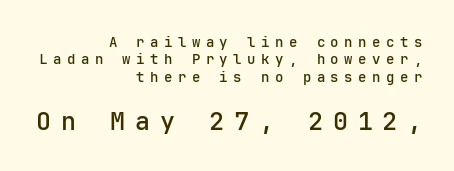
{"italic": "no", "underline": "no", "align": "right", "line_spacing": "normal", "line_spacing_ratio": 1.25, "letter_spacing": "wide", "letter_spacing_em": 0.39, "larger_block": "second", "size_ratio": 1.79, "glyph_px": 25}
